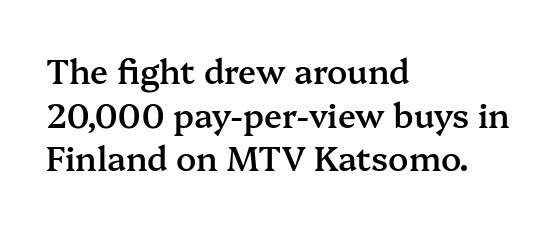
Does extra space separate the letters? No, they use regular spacing. The lettering holds an erect, upright posture throughout. Summary of vertical rhythm: regular, with standard interline spacing. Layout note: lines flush left. Type without underlining.
